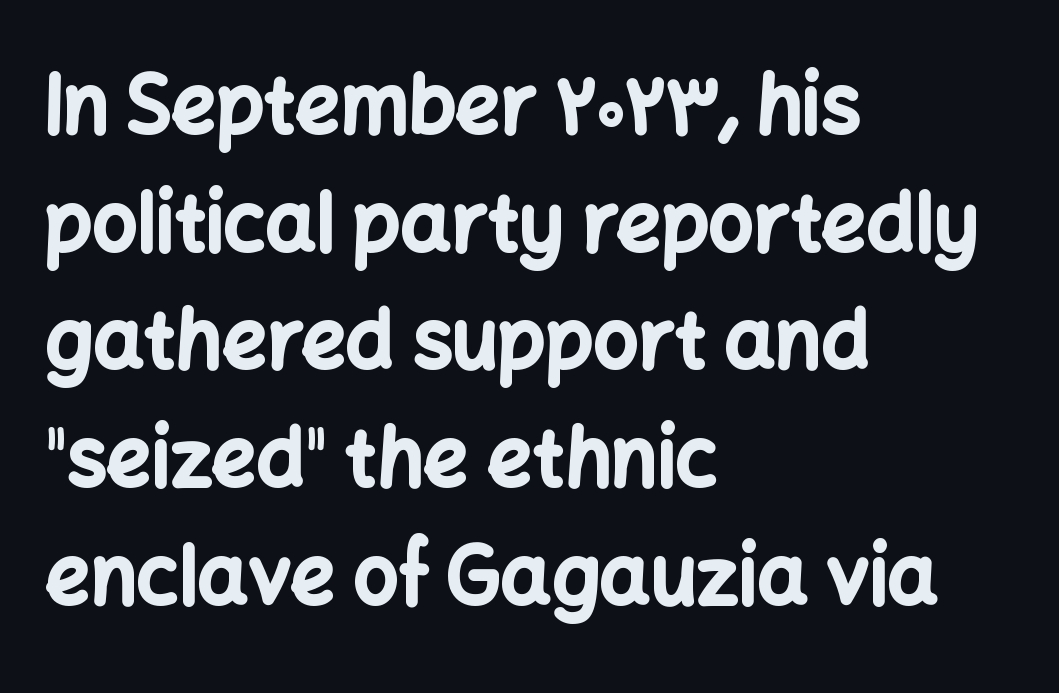
The image shows 79 px bold sans-serif type, upright; set left-aligned, normal line spacing (1.49x), normal letter spacing, not underlined; low stroke contrast and a medium x-height.
